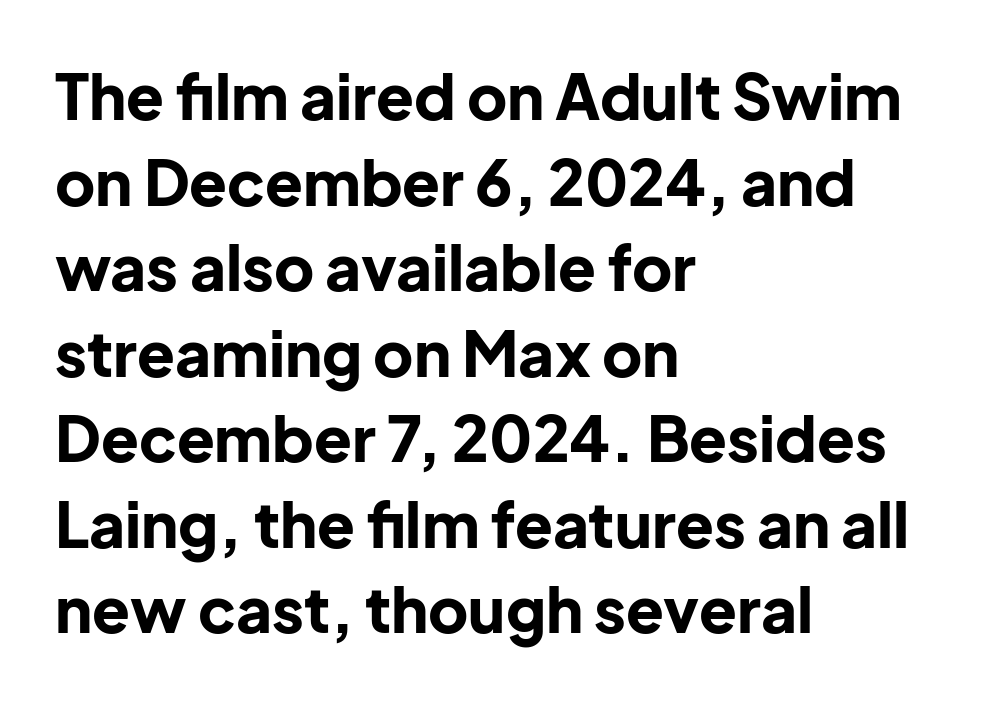
{"serif": "no", "italic": "no", "bold": "yes", "weight": "bold", "width": "normal", "stroke_contrast": "low", "x_height": "medium", "monospaced": "no", "underline": "no", "align": "left", "line_spacing": "normal", "line_spacing_ratio": 1.38, "letter_spacing": "normal", "letter_spacing_em": 0.0, "glyph_px": 62}
